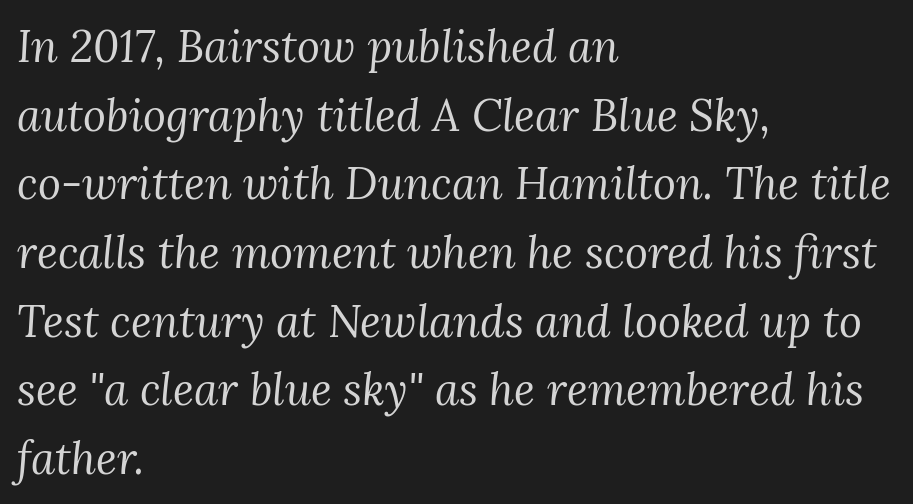
The image shows 44 px regular-weight serif type, italic (leaning right); set left-aligned, normal line spacing (1.56x), normal letter spacing, not underlined; medium stroke contrast and a medium x-height.
